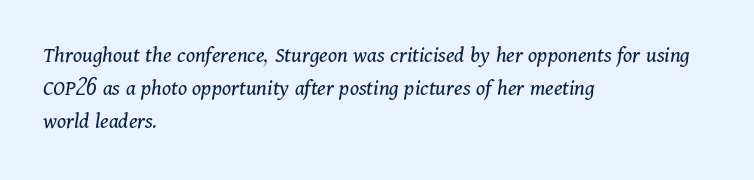
{"italic": "yes", "lean": "right", "slant_degrees": 11, "bold": "no", "underline": "no", "align": "left", "line_spacing": "normal", "line_spacing_ratio": 1.44, "letter_spacing": "normal", "letter_spacing_em": 0.0, "glyph_px": 23}
